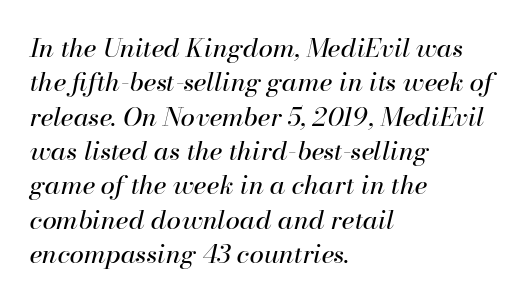
Heaviness? Minimal to ordinary, like unemphasized prose. Between one letter and the next there's only the usual sliver of space. The axis of the letterforms is tilted away from vertical. Regarding leading, the lines here are spaced in the standard way. Decoration check: the copy has no underline.
